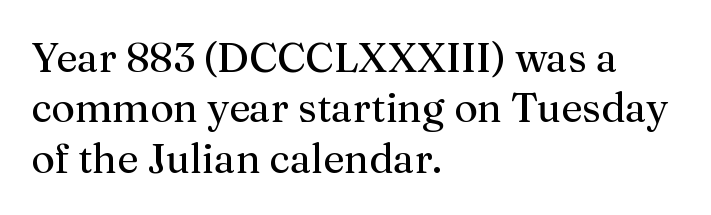
Each line starts at the same left margin while the right side varies. A light-to-regular cut is what we see here. Spacing verdict: proportional, widths tailored to each character. The words here are not underlined.
